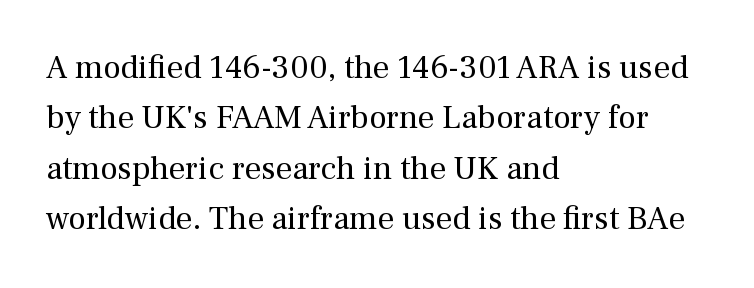
The image shows 33 px regular-weight serif type, upright; set left-aligned, normal line spacing (1.53x), normal letter spacing, not underlined; medium stroke contrast and a medium x-height.
